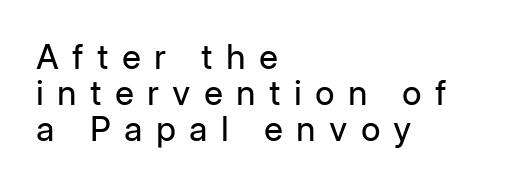
{"serif": "no", "italic": "no", "bold": "no", "weight": "regular", "width": "normal", "stroke_contrast": "low", "x_height": "medium", "monospaced": "no", "underline": "no", "align": "left", "line_spacing": "tight", "line_spacing_ratio": 1.06, "letter_spacing": "wide", "letter_spacing_em": 0.39, "glyph_px": 34}
